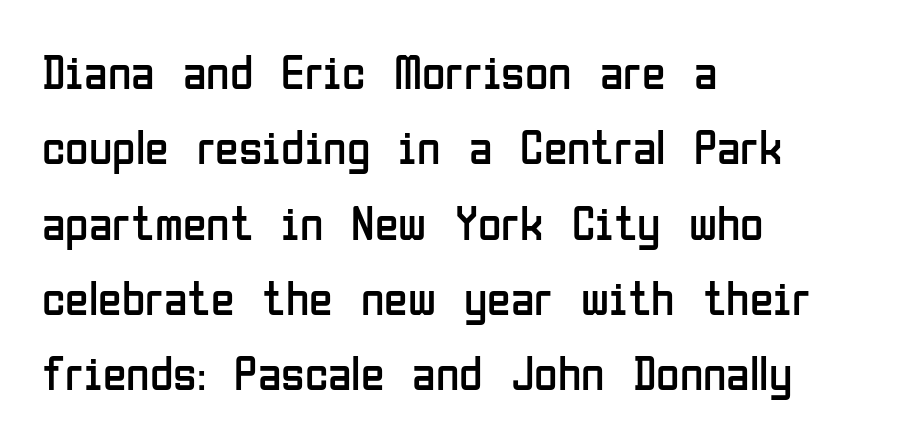
{"serif": "no", "italic": "no", "bold": "no", "weight": "regular", "width": "condensed", "stroke_contrast": "low", "x_height": "medium", "monospaced": "no", "underline": "no", "align": "left", "line_spacing": "normal", "line_spacing_ratio": 1.57, "letter_spacing": "normal", "letter_spacing_em": 0.0, "glyph_px": 48}
